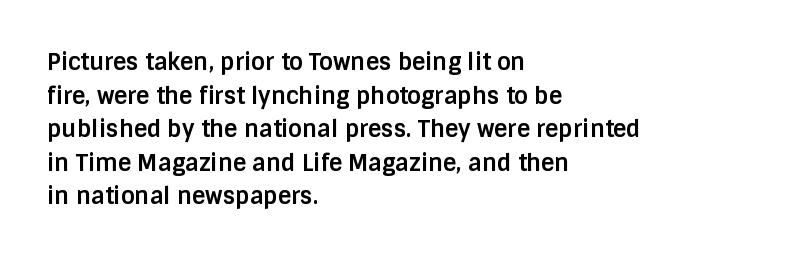
{"italic": "no", "bold": "yes", "underline": "no", "align": "left", "line_spacing": "normal", "line_spacing_ratio": 1.46, "letter_spacing": "normal", "letter_spacing_em": 0.0, "glyph_px": 23}
